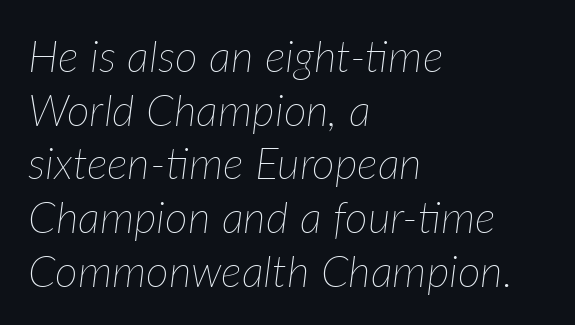
Default kerning and tracking; the words read as compact shapes. The whole block is typeset with a tilt. Each letter keeps its own natural width here, so spacing adapts to shape. Unbolded letterforms with no extra heft. These lines stack with their left ends in a neat column.
